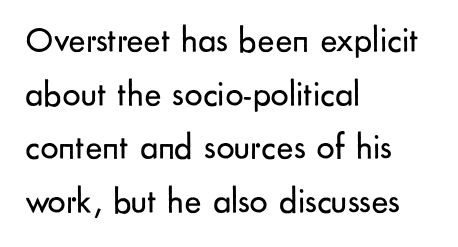
{"serif": "no", "italic": "no", "bold": "no", "weight": "regular", "width": "normal", "stroke_contrast": "low", "x_height": "small", "monospaced": "no", "underline": "no", "align": "left", "line_spacing": "normal", "line_spacing_ratio": 1.49, "letter_spacing": "normal", "letter_spacing_em": 0.0, "glyph_px": 36}
